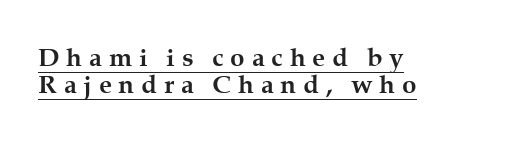
The image shows 26 px bold type, upright; set left-aligned, tight line spacing (1.05x), unusually wide letter spacing (+0.26 em), underlined.
